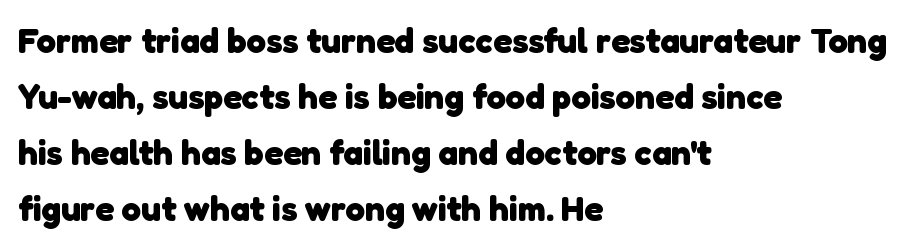
The face used here is proportionally spaced, like ordinary book or web type. Type style note: lacks serifs. Underlining? Definitely not there. Is the letter spacing exaggerated? No — it looks like the ordinary default. Plenty of ink on the page — the face is bold.
